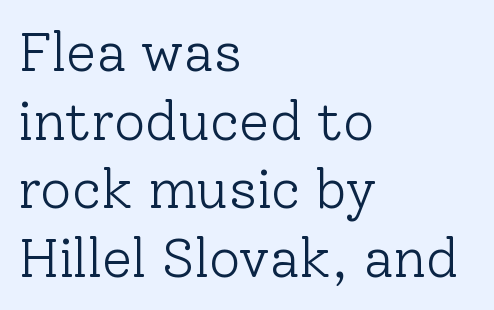
Inter-character spacing is left at the font's built-in metrics. A roman cut, with each character standing at attention. The weight would be labelled regular, book, light, or lighter still. Classification — serif. The words here are not underlined.
